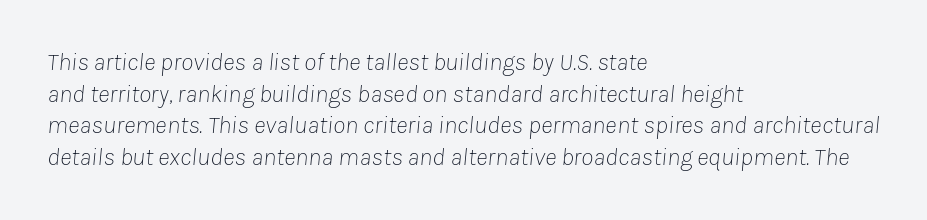
{"italic": "yes", "lean": "right", "slant_degrees": 8, "bold": "no", "underline": "no", "align": "left", "line_spacing": "normal", "line_spacing_ratio": 1.27, "letter_spacing": "normal", "letter_spacing_em": 0.0, "glyph_px": 25}
